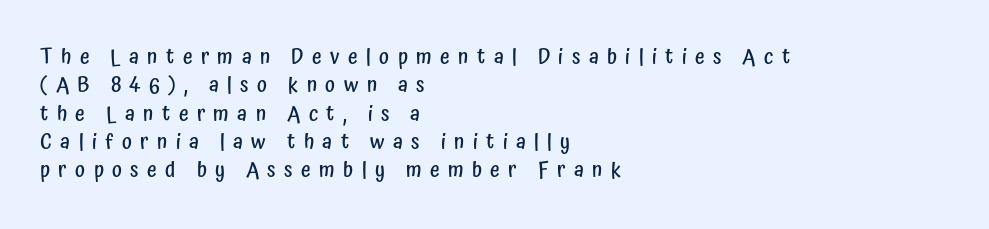
Notice the strokes are somewhat thickened but not fully heavy: this is a semibold. Glance below the letters and you will spot only blank space. Vertically, the passage feels balanced, rows spaced as you'd expect. The tracking reads as deliberately expanded to a designer's eye.
